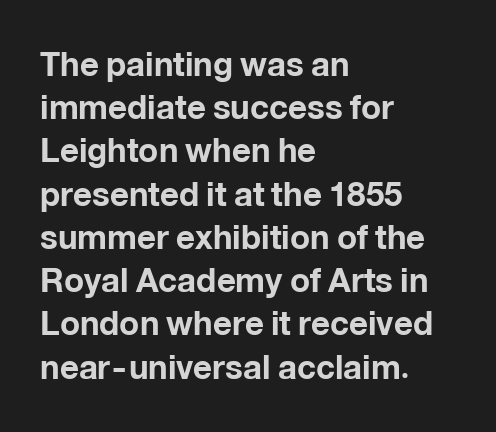
The image shows 33 px bold sans-serif type, upright; set left-aligned, normal line spacing (1.31x), normal letter spacing, not underlined; low stroke contrast and a medium x-height.
